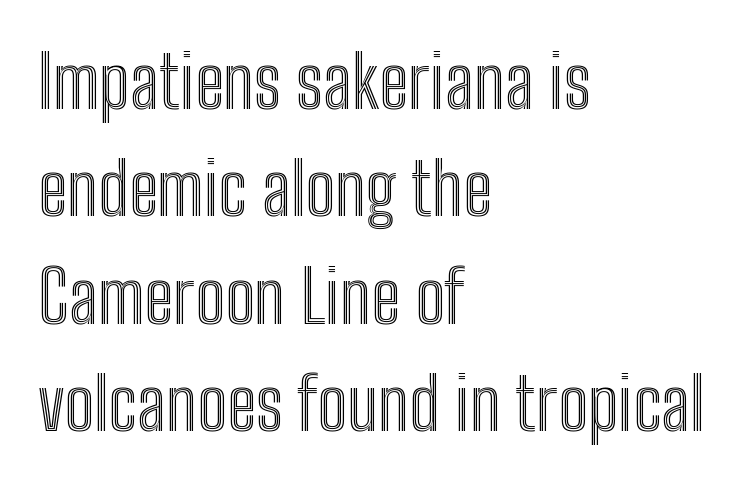
The image shows 72 px condensed type, upright; set left-aligned, normal line spacing (1.49x), normal letter spacing, not underlined; a medium x-height.
